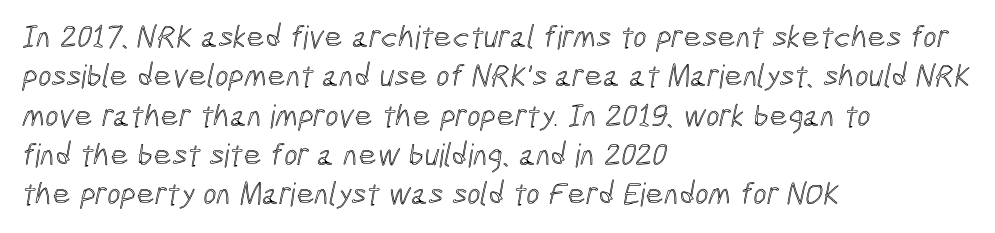
A typesetter would call this zero additional tracking. The specimen omits any rule beneath the text block's lines. Here the designer chose a conventional face with non-uniform glyph widths. In CSS terms this would be text-align: left.
